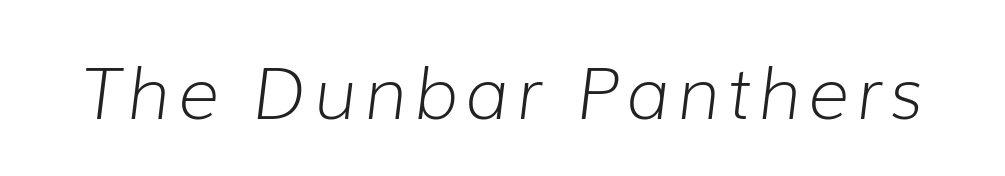
Type without underlining. Compared with ordinary roman type, these characters are visibly tilted. The letters advance in unequal steps, a hallmark of proportional type. Is the stroke heavy? The answer is a plain regular-or-lighter.
